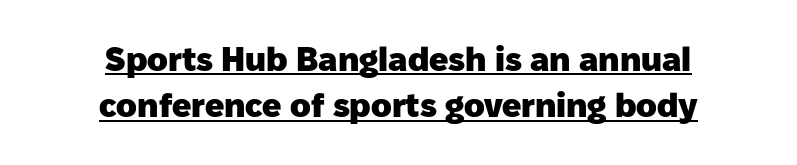
Q: Is the text bold? A: Yes.
Q: Is the text italic (slanted)? A: No, it is upright.
Q: Is the typeface a serif or a sans-serif typeface? A: Sans-serif.
Q: Is the text underlined? A: Yes.
Q: How is the paragraph aligned? A: Centered.
Q: Is the spacing between letters normal or unusually wide? A: Normal.
Q: Is the spacing between lines tight, normal or loose? A: Normal.
Q: Width (condensed, normal, or wide)? A: Normal.
Q: Stroke contrast? A: Low.
Q: x-height? A: Medium.
Q: Monospaced? A: No.
